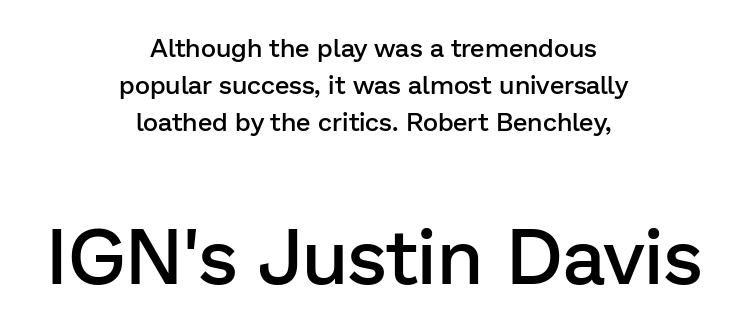
{"serif": "no", "italic": "no", "bold": "semi", "weight": "semibold", "width": "normal", "stroke_contrast": "low", "x_height": "medium", "monospaced": "no", "underline": "no", "align": "center", "line_spacing": "normal", "line_spacing_ratio": 1.43, "letter_spacing": "normal", "letter_spacing_em": 0.0, "larger_block": "second", "size_ratio": 3.0, "glyph_px": 78}
